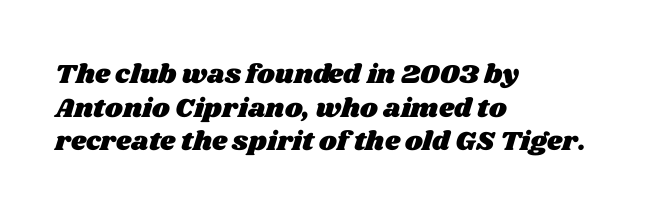
Q: Is the text underlined? A: No.
Q: How is the paragraph aligned? A: Left-aligned.
Q: Is the spacing between letters normal or unusually wide? A: Normal.
Q: Is the spacing between lines tight, normal or loose? A: Normal.
